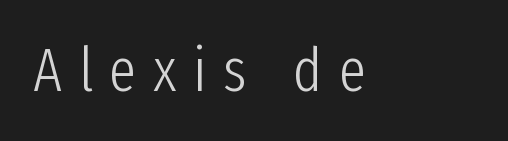
A roman cut, with each character standing at attention. Here the glyphs are tracked loosely, breaking word shapes into spaced letters. The space beneath each line is pristine and unruled. The letterforms sit at book weight or below.
